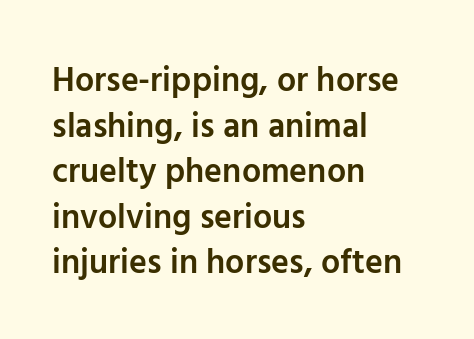
{"serif": "no", "italic": "no", "bold": "semi", "weight": "semibold", "width": "normal", "stroke_contrast": "low", "x_height": "medium", "monospaced": "no", "underline": "no", "align": "left", "line_spacing": "normal", "line_spacing_ratio": 1.34, "letter_spacing": "normal", "letter_spacing_em": 0.0, "glyph_px": 34}
